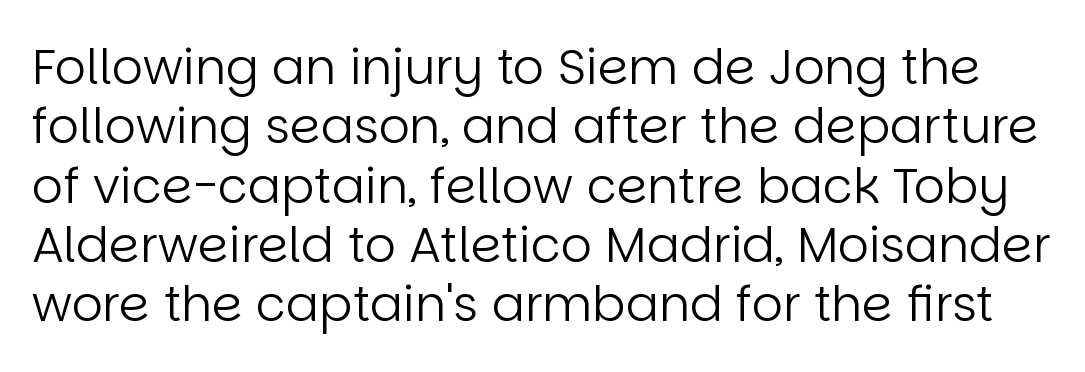
Q: Is the text bold? A: No.
Q: Is the text italic (slanted)? A: No, it is upright.
Q: Is the typeface a serif or a sans-serif typeface? A: Sans-serif.
Q: Is the text underlined? A: No.
Q: Is the spacing between letters normal or unusually wide? A: Normal.
Q: Width (condensed, normal, or wide)? A: Normal.
Q: Stroke contrast? A: Low.
Q: x-height? A: Large.
Q: Monospaced? A: No.
